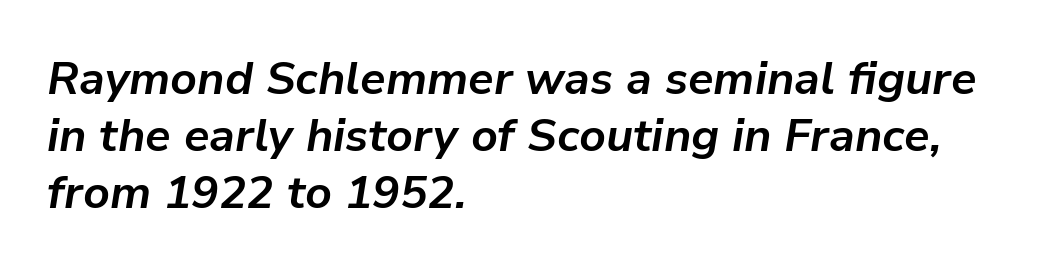
Q: Is the text bold? A: Yes.
Q: Is the text italic (slanted)? A: Yes, it leans right by about 9 degrees.
Q: Is the text underlined? A: No.
Q: How is the paragraph aligned? A: Left-aligned.
Q: Is the spacing between letters normal or unusually wide? A: Normal.
Q: Width (condensed, normal, or wide)? A: Normal.
Q: Stroke contrast? A: Low.
Q: x-height? A: Medium.
Q: Monospaced? A: No.
